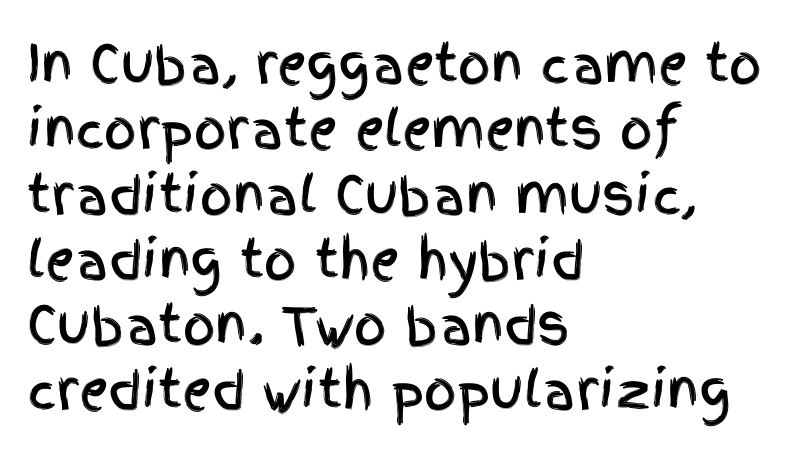
The image shows 51 px condensed sans-serif type, upright; set left-aligned, normal line spacing (1.28x), normal letter spacing, not underlined; a large x-height.
